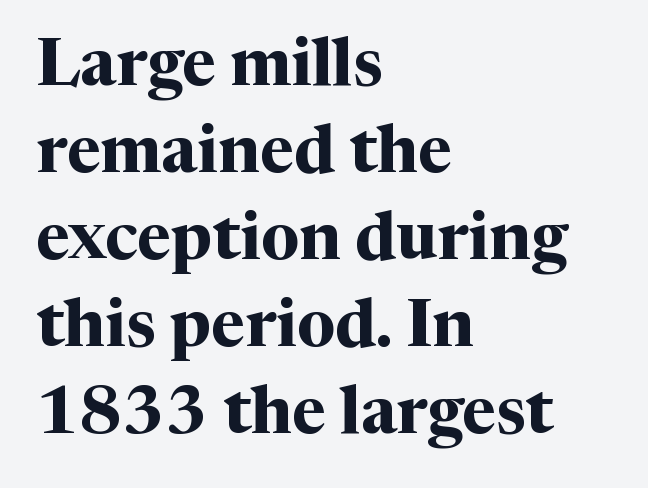
Q: Is the text bold? A: Yes.
Q: Is the text italic (slanted)? A: No, it is upright.
Q: Is the typeface a serif or a sans-serif typeface? A: Serif.
Q: Is the text underlined? A: No.
Q: How is the paragraph aligned? A: Left-aligned.
Q: Is the spacing between letters normal or unusually wide? A: Normal.
Q: Is the spacing between lines tight, normal or loose? A: Normal.
Q: Width (condensed, normal, or wide)? A: Normal.
Q: Stroke contrast? A: Medium.
Q: x-height? A: Medium.
Q: Monospaced? A: No.
